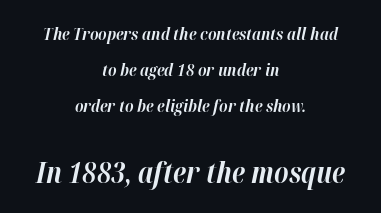
Q: Is the text bold? A: Yes.
Q: Is the text italic (slanted)? A: Yes, it leans right by about 12 degrees.
Q: Is the text underlined? A: No.
Q: How is the paragraph aligned? A: Centered.
Q: Is the spacing between letters normal or unusually wide? A: Normal.
Q: Is the spacing between lines tight, normal or loose? A: Loose.
Q: Which block of text is set in a larger size, the first (top) or the second (bottom)? A: The second (bottom) one.
Q: Width (condensed, normal, or wide)? A: Normal.
Q: Stroke contrast? A: High.
Q: x-height? A: Medium.
Q: Monospaced? A: No.
